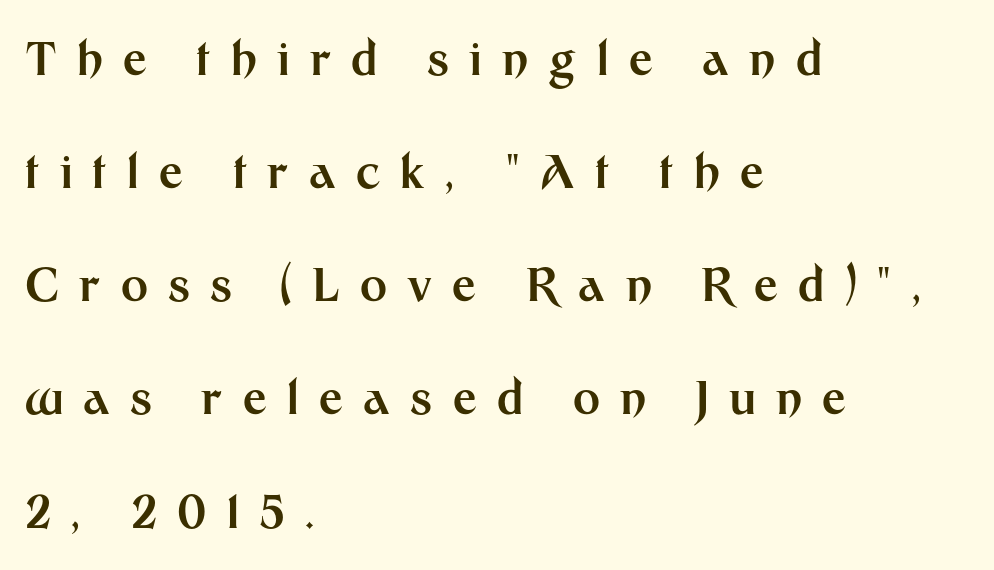
A bare baseline throughout the passage. Do the characters align in a grid? No, the font is proportional. The rendering shows plain stroke endings on the letterforms — a sans-serif design. Each new line begins a long way beneath the previous one. Someone cranked the tracking dial way up on this one. The passage shown is emphatically bold.
